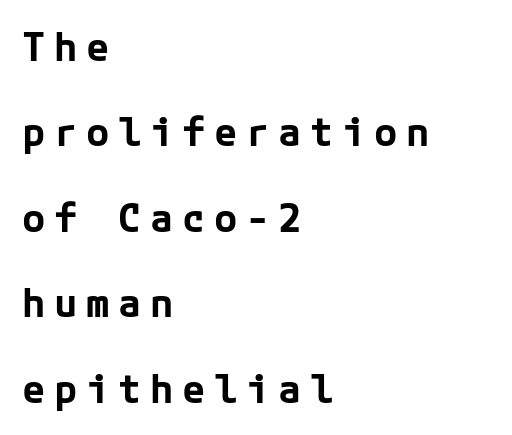
{"serif": "no", "italic": "no", "bold": "yes", "weight": "bold", "width": "normal", "stroke_contrast": "low", "x_height": "medium", "underline": "no", "align": "left", "line_spacing": "loose", "line_spacing_ratio": 2.19, "letter_spacing": "wide", "letter_spacing_em": 0.22, "glyph_px": 39}
